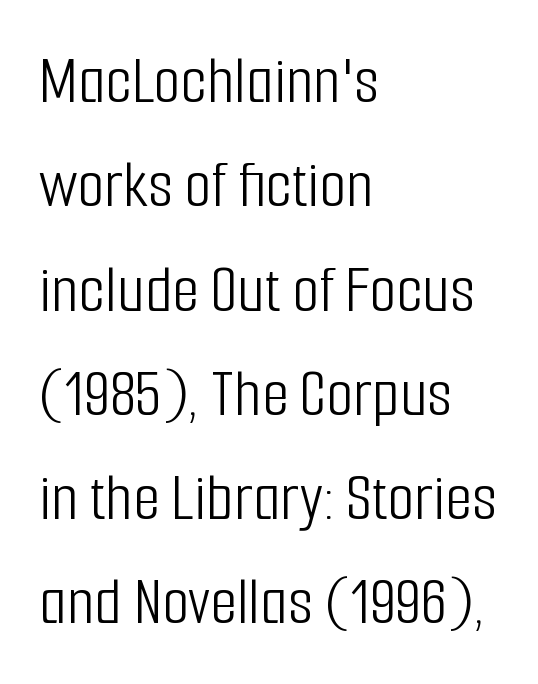
Do the letters lean? They stand straight. These lines stack with their left ends in a neat column. Check where the strokes stop: nothing finishes them off — pure sans. Weight class: somewhere from thin through regular. Reading down the column, the eye jumps a familiar distance to each next line.
